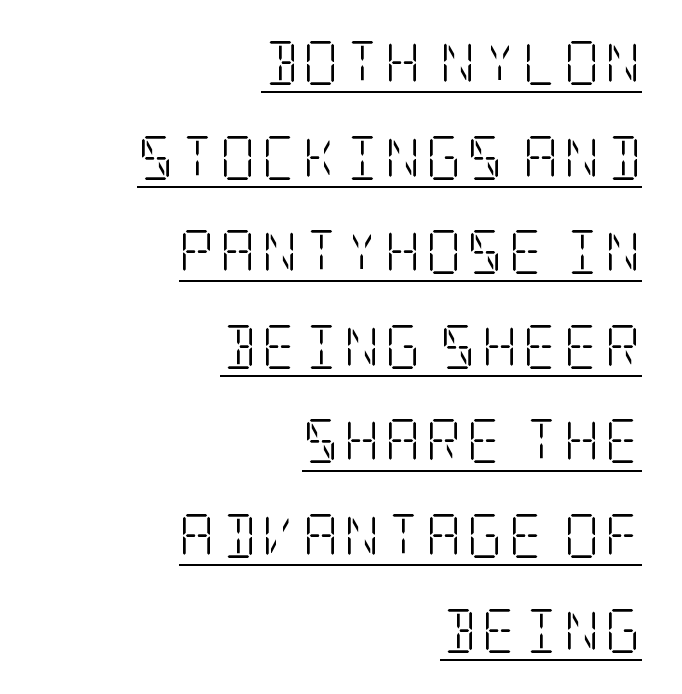
The image shows 44 px light, condensed serif type, upright; set right-aligned, loose line spacing (2.15x), underlined; low stroke contrast and a large x-height.
